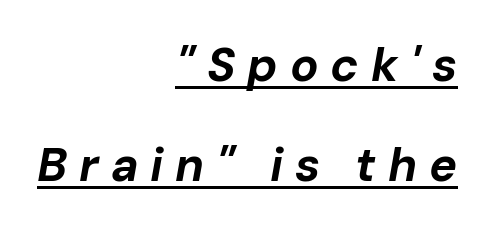
{"italic": "yes", "lean": "right", "slant_degrees": 10, "bold": "yes", "weight": "bold", "width": "normal", "stroke_contrast": "low", "x_height": "medium", "monospaced": "no", "underline": "yes", "align": "right", "line_spacing": "loose", "line_spacing_ratio": 2.13, "letter_spacing": "wide", "letter_spacing_em": 0.25, "glyph_px": 47}
